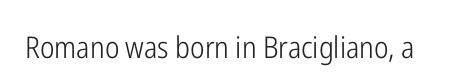
The image shows 30 px light, condensed sans-serif type, upright; set normal letter spacing, not underlined; low stroke contrast and a medium x-height.
